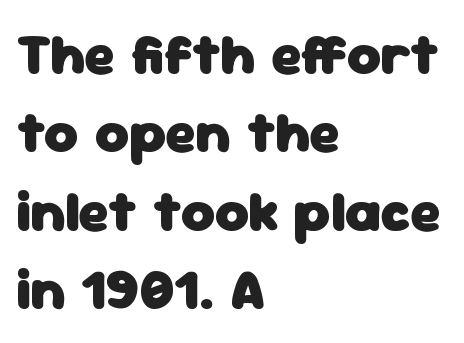
The image shows 58 px heavy sans-serif type, upright; set left-aligned, normal line spacing (1.35x), normal letter spacing, not underlined; low stroke contrast and a medium x-height.
